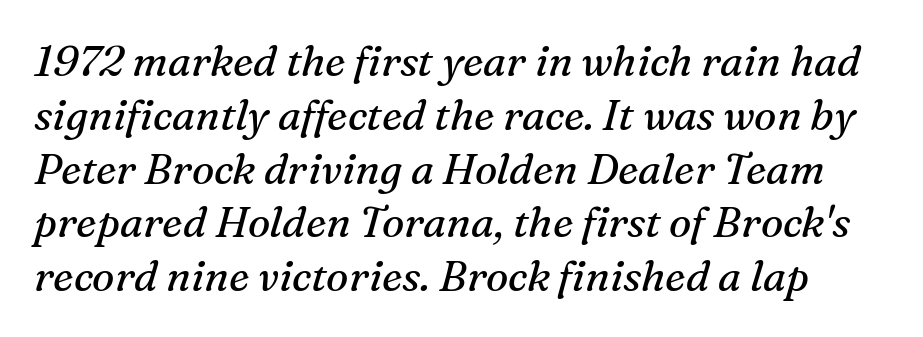
{"serif": "yes", "italic": "yes", "lean": "right", "slant_degrees": 16, "bold": "no", "weight": "regular", "width": "normal", "stroke_contrast": "medium", "x_height": "medium", "monospaced": "no", "underline": "no", "line_spacing": "normal", "line_spacing_ratio": 1.28, "letter_spacing": "normal", "letter_spacing_em": 0.0, "glyph_px": 42}
